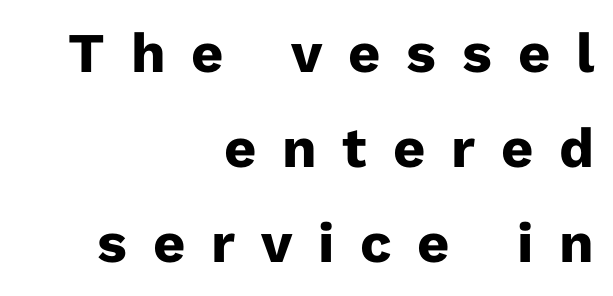
The image shows 56 px heavy sans-serif type, upright; set right-aligned, normal line spacing (1.7x), unusually wide letter spacing (+0.46 em), not underlined; low stroke contrast and a medium x-height.
